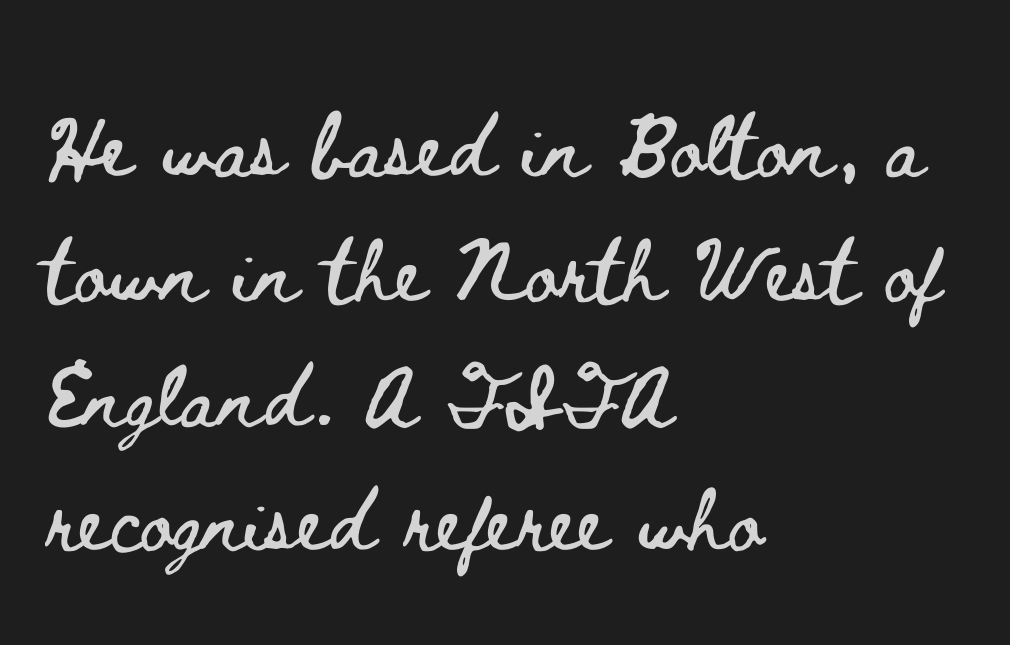
Normally led — the rows are evenly, conventionally spaced. Here the designer chose a conventional face with non-uniform glyph widths. Type without underlining. Does the copy run flush right? No — it runs flush left. Here the glyphs are tracked normally, forming tight word shapes.
